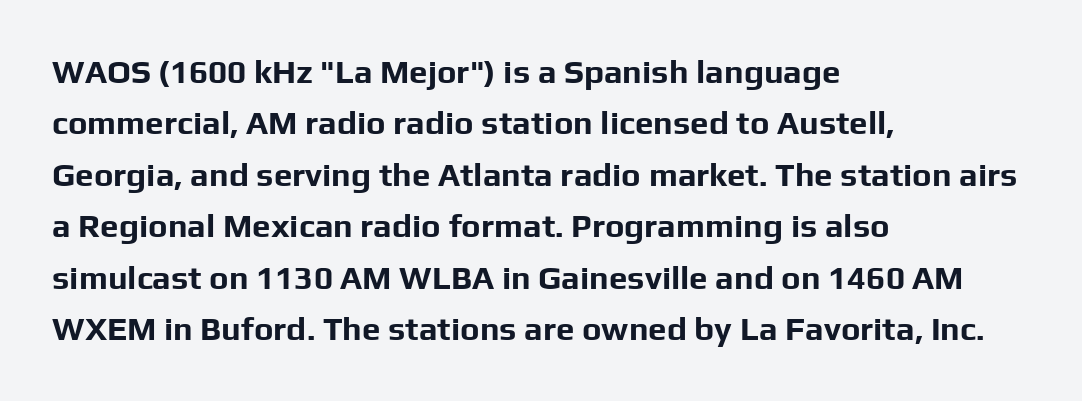
Q: Is the text bold? A: Yes.
Q: Is the text italic (slanted)? A: No, it is upright.
Q: Is the typeface a serif or a sans-serif typeface? A: Sans-serif.
Q: Is the text underlined? A: No.
Q: How is the paragraph aligned? A: Left-aligned.
Q: Is the spacing between letters normal or unusually wide? A: Normal.
Q: Is the spacing between lines tight, normal or loose? A: Normal.
Q: Width (condensed, normal, or wide)? A: Normal.
Q: Stroke contrast? A: Low.
Q: x-height? A: Medium.
Q: Monospaced? A: No.
